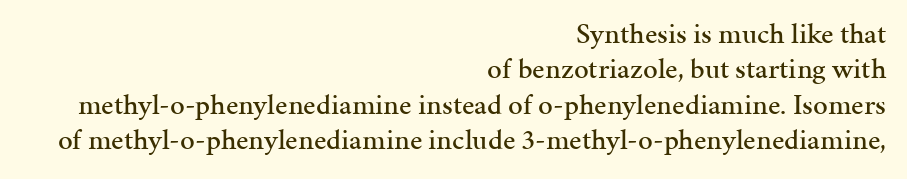
{"serif": "yes", "italic": "no", "width": "normal", "stroke_contrast": "medium", "x_height": "medium", "monospaced": "no", "underline": "no", "align": "right", "line_spacing_ratio": 1.22, "letter_spacing": "normal", "letter_spacing_em": 0.0, "glyph_px": 29}
